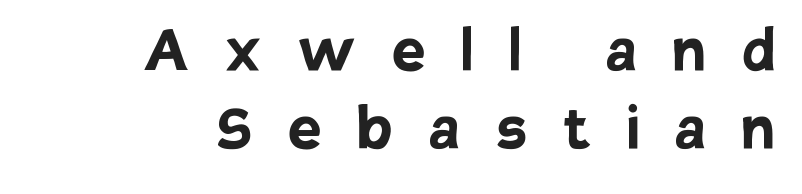
Q: Is the text bold? A: Yes.
Q: Is the text italic (slanted)? A: No, it is upright.
Q: Is the typeface a serif or a sans-serif typeface? A: Sans-serif.
Q: Is the text underlined? A: No.
Q: How is the paragraph aligned? A: Right-aligned.
Q: Is the spacing between letters normal or unusually wide? A: Unusually wide.
Q: Is the spacing between lines tight, normal or loose? A: Tight.
Q: Width (condensed, normal, or wide)? A: Normal.
Q: Stroke contrast? A: Low.
Q: x-height? A: Large.
Q: Monospaced? A: No.
